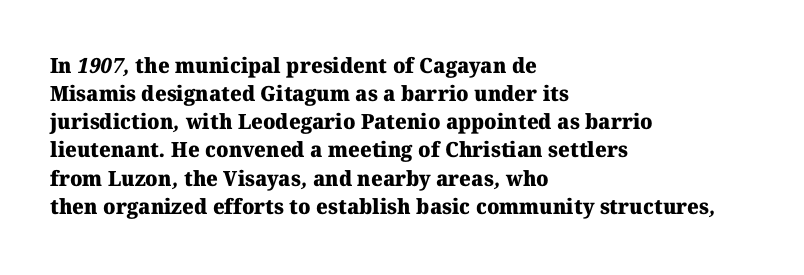
{"bold": "yes", "underline": "no", "align": "left", "line_spacing": "normal", "line_spacing_ratio": 1.34, "letter_spacing": "normal", "letter_spacing_em": 0.0, "glyph_px": 21}
